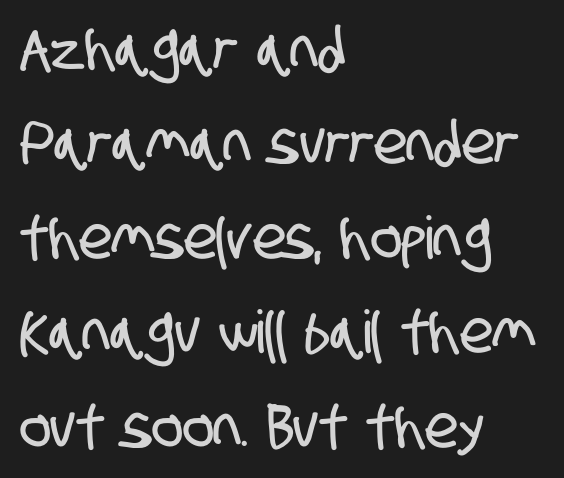
Unlike a traditional serif, this face leaves its strokes unadorned. Think of a printed novel: that variable character pitch is what you see here. The setting favours the left margin, as ordinary paragraphs usually do. Decoration check: the copy has no underline. Each new line begins a customary step beneath the previous one.
